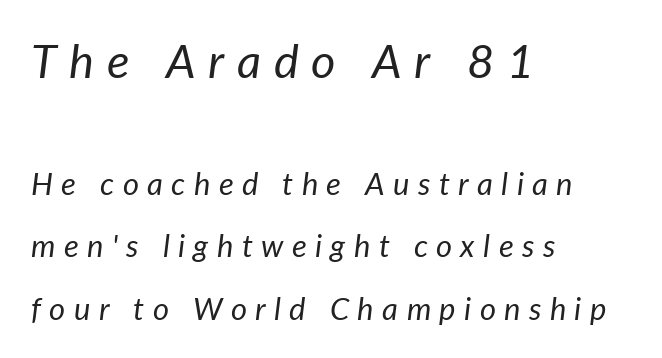
Q: Is the text bold? A: No.
Q: Is the text italic (slanted)? A: Yes, it leans right by about 7 degrees.
Q: Is the text underlined? A: No.
Q: How is the paragraph aligned? A: Left-aligned.
Q: Is the spacing between letters normal or unusually wide? A: Unusually wide.
Q: Is the spacing between lines tight, normal or loose? A: Loose.
Q: Which block of text is set in a larger size, the first (top) or the second (bottom)? A: The first (top) one.
Q: Width (condensed, normal, or wide)? A: Normal.
Q: Stroke contrast? A: Low.
Q: x-height? A: Medium.
Q: Monospaced? A: No.
